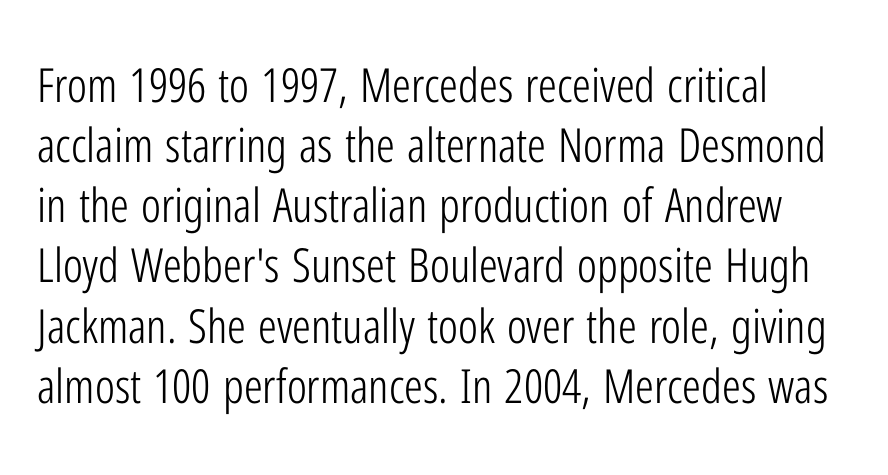
Q: Is the text bold? A: No.
Q: Is the text italic (slanted)? A: No, it is upright.
Q: Is the typeface a serif or a sans-serif typeface? A: Sans-serif.
Q: Is the text underlined? A: No.
Q: How is the paragraph aligned? A: Left-aligned.
Q: Is the spacing between letters normal or unusually wide? A: Normal.
Q: Is the spacing between lines tight, normal or loose? A: Normal.
Q: Width (condensed, normal, or wide)? A: Condensed.
Q: Stroke contrast? A: Low.
Q: x-height? A: Medium.
Q: Monospaced? A: No.
